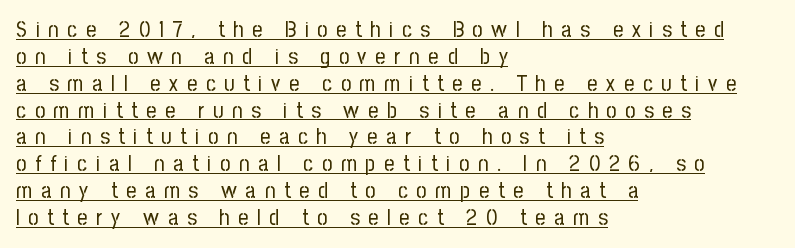
Which margin do the lines hug? The left one — the right edge is uneven. Students, note that the glyphs here are deliberately spaced far apart. Vertical strokes here are truly vertical. Weight: regular or lighter. Somebody hit Ctrl+U on this one — the words are underlined.
